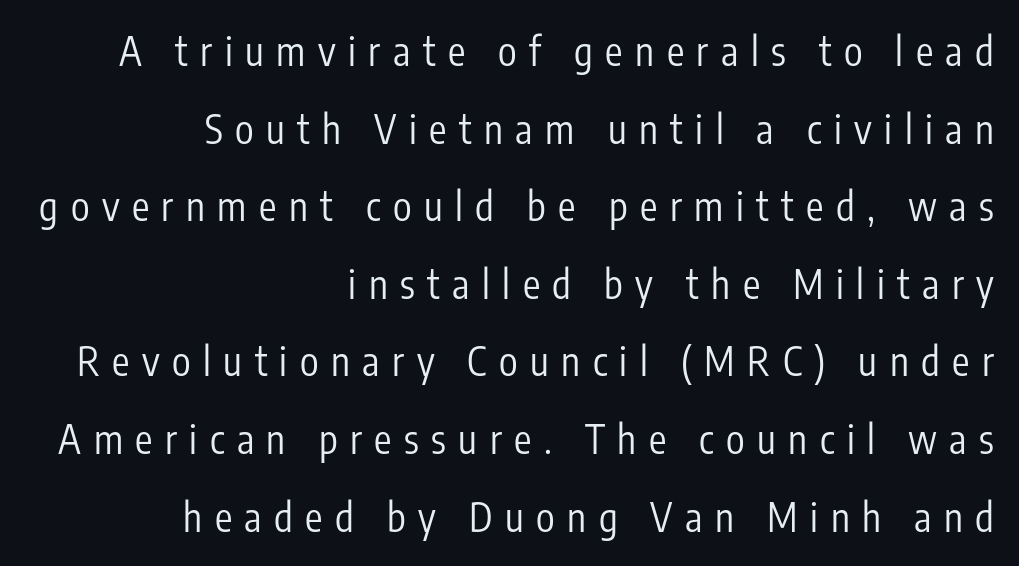
Q: Is the text bold? A: No.
Q: Is the text italic (slanted)? A: No, it is upright.
Q: Is the typeface a serif or a sans-serif typeface? A: Sans-serif.
Q: Is the text underlined? A: No.
Q: How is the paragraph aligned? A: Right-aligned.
Q: Is the spacing between letters normal or unusually wide? A: Unusually wide.
Q: Is the spacing between lines tight, normal or loose? A: Loose.
Q: Width (condensed, normal, or wide)? A: Condensed.
Q: Stroke contrast? A: Low.
Q: x-height? A: Medium.
Q: Monospaced? A: No.
